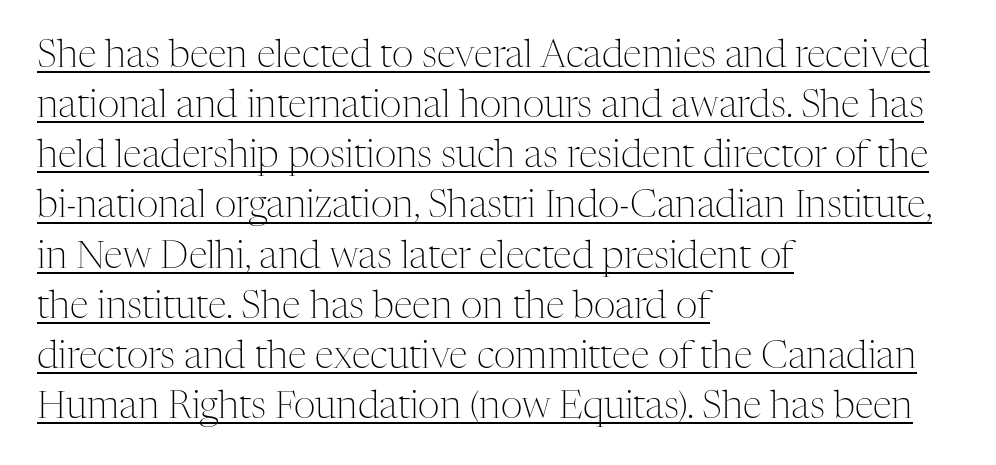
{"serif": "yes", "italic": "no", "bold": "no", "weight": "light", "width": "normal", "stroke_contrast": "medium", "x_height": "medium", "monospaced": "no", "underline": "yes", "align": "left", "line_spacing": "normal", "line_spacing_ratio": 1.32, "letter_spacing": "normal", "letter_spacing_em": 0.0, "glyph_px": 38}
